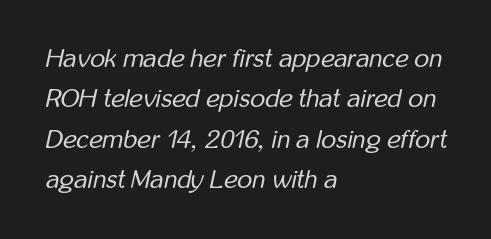
{"italic": "yes", "lean": "right", "slant_degrees": 12, "bold": "no", "underline": "no", "align": "left", "line_spacing": "normal", "line_spacing_ratio": 1.55, "letter_spacing": "normal", "letter_spacing_em": 0.0, "glyph_px": 26}
